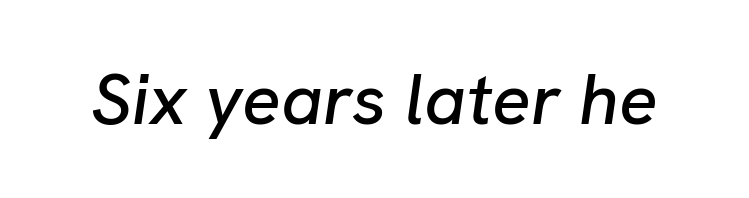
Q: Is the text italic (slanted)? A: Yes, it leans right by about 8 degrees.
Q: Is the text underlined? A: No.
Q: Is the spacing between letters normal or unusually wide? A: Normal.
Q: Width (condensed, normal, or wide)? A: Normal.
Q: Stroke contrast? A: Low.
Q: x-height? A: Medium.
Q: Monospaced? A: No.
